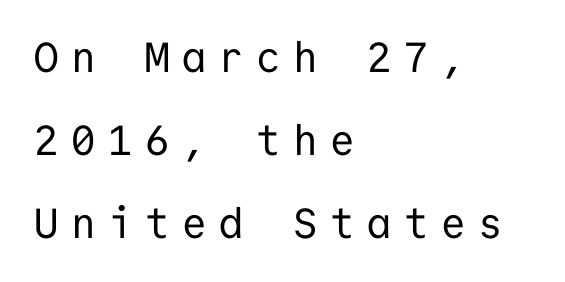
Q: Is the text bold? A: No.
Q: Is the text italic (slanted)? A: No, it is upright.
Q: Is the typeface a serif or a sans-serif typeface? A: Sans-serif.
Q: Is the text underlined? A: No.
Q: How is the paragraph aligned? A: Left-aligned.
Q: Is the spacing between letters normal or unusually wide? A: Unusually wide.
Q: Is the spacing between lines tight, normal or loose? A: Loose.
Q: Width (condensed, normal, or wide)? A: Normal.
Q: Stroke contrast? A: Low.
Q: x-height? A: Medium.
Q: Monospaced? A: Yes.
